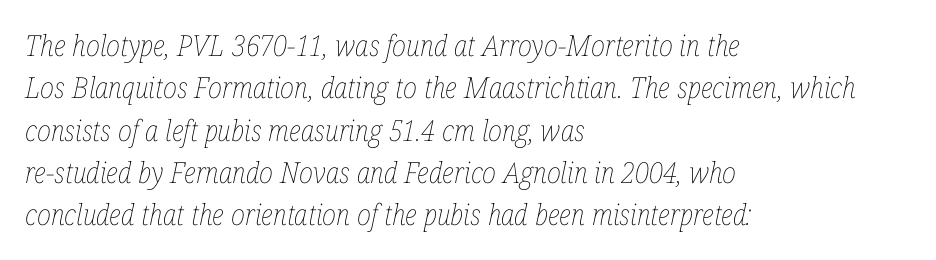
The image shows 29 px thin, condensed type, italic (leaning right); set left-aligned, normal line spacing (1.46x), normal letter spacing, not underlined; low stroke contrast and a medium x-height.
